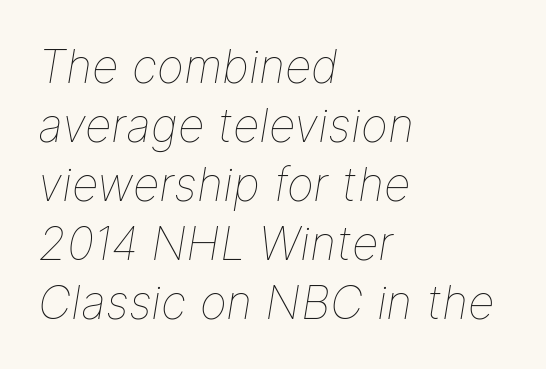
The image shows 46 px thin type, italic (leaning right); set left-aligned, normal line spacing (1.28x), normal letter spacing, not underlined; low stroke contrast and a medium x-height.
